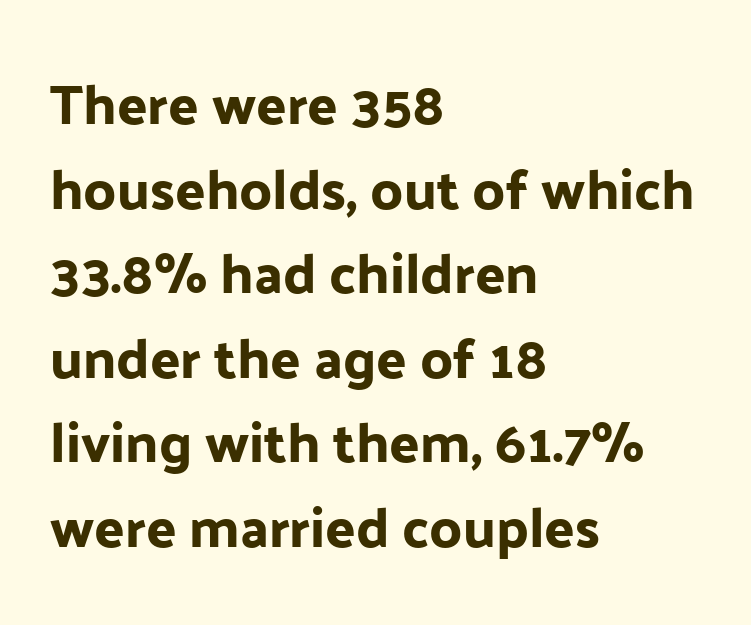
{"serif": "no", "italic": "no", "width": "normal", "stroke_contrast": "low", "x_height": "medium", "monospaced": "no", "underline": "no", "align": "left", "line_spacing": "normal", "line_spacing_ratio": 1.51, "letter_spacing": "normal", "letter_spacing_em": 0.0, "glyph_px": 56}
